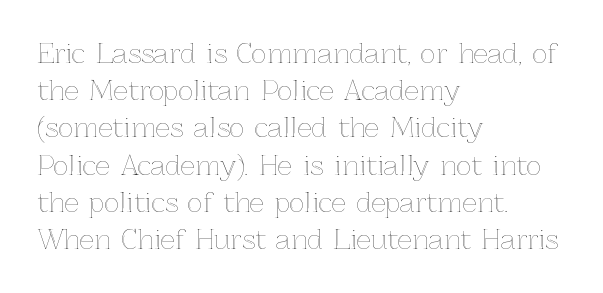
The passage is arranged the way most books set body copy — flush left. No extra tracking has been applied to these lines. You can tell it's not italic because the verticals are truly vertical. The leading is moderate, giving the passage an even texture. The specimen omits any rule beneath the text block's lines.
